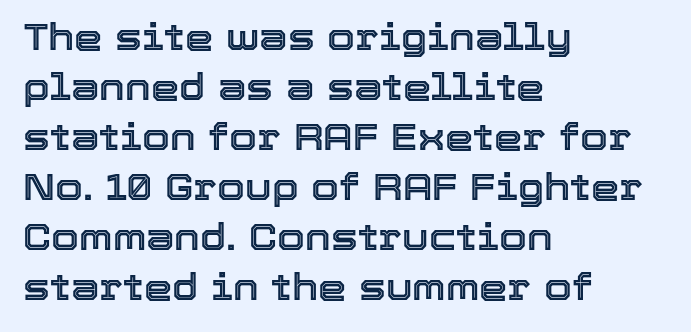
The image shows 36 px text type, upright; set left-aligned, normal line spacing (1.39x), normal letter spacing, not underlined; a medium x-height.
